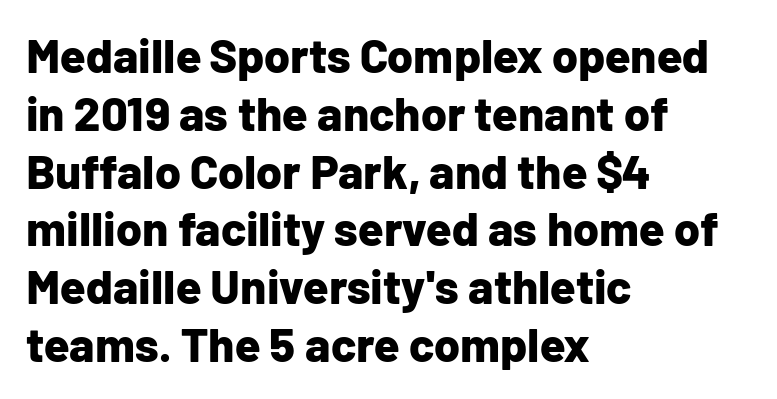
Rule under the text: the space is simply empty. This rendering uses left alignment, leaving the right contour irregular. The letters stand straight up with perfectly vertical stems. Looks like regular typesetting: each glyph gets only the width it needs.
